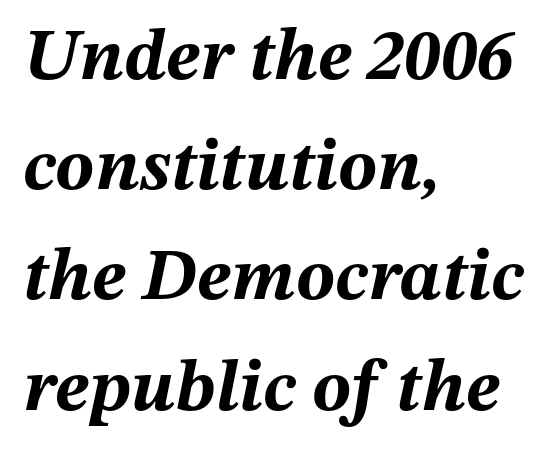
Q: Is the text bold? A: Yes.
Q: Is the text italic (slanted)? A: Yes, it leans right by about 12 degrees.
Q: Is the text underlined? A: No.
Q: How is the paragraph aligned? A: Left-aligned.
Q: Is the spacing between letters normal or unusually wide? A: Normal.
Q: Is the spacing between lines tight, normal or loose? A: Normal.
Q: Width (condensed, normal, or wide)? A: Normal.
Q: Stroke contrast? A: Medium.
Q: x-height? A: Medium.
Q: Monospaced? A: No.
